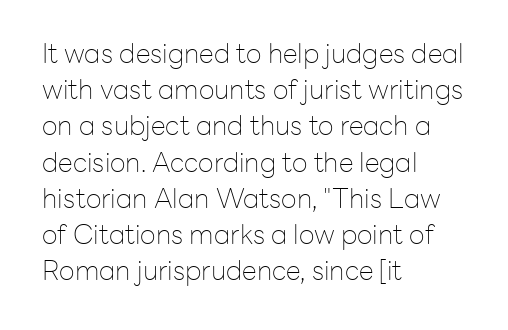
The image shows 27 px text type, upright; set left-aligned, normal line spacing (1.34x), normal letter spacing, not underlined.
